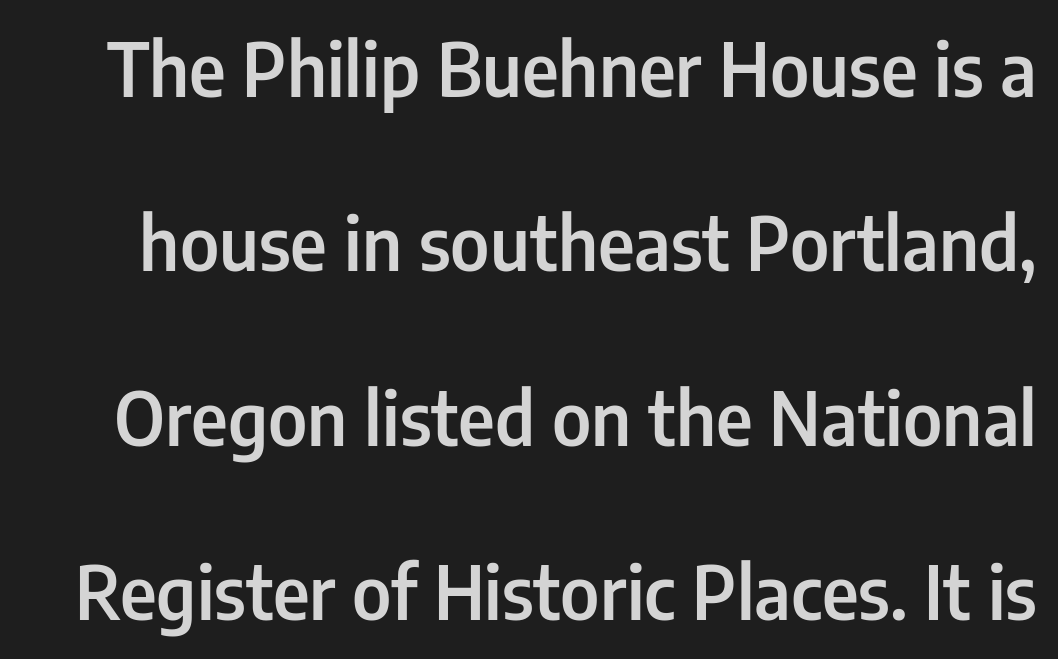
The image shows 73 px semibold, condensed sans-serif type, upright; set loose line spacing (2.39x), normal letter spacing, not underlined; low stroke contrast and a medium x-height.
